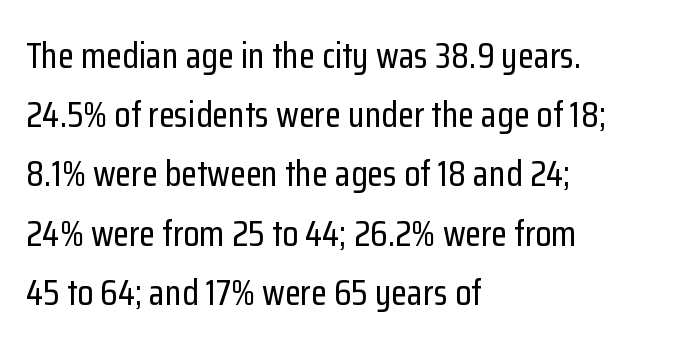
Q: Is the text italic (slanted)? A: No, it is upright.
Q: Is the typeface a serif or a sans-serif typeface? A: Sans-serif.
Q: Is the text underlined? A: No.
Q: How is the paragraph aligned? A: Left-aligned.
Q: Is the spacing between letters normal or unusually wide? A: Normal.
Q: Is the spacing between lines tight, normal or loose? A: Normal.
Q: Width (condensed, normal, or wide)? A: Condensed.
Q: Stroke contrast? A: Low.
Q: x-height? A: Medium.
Q: Monospaced? A: No.
